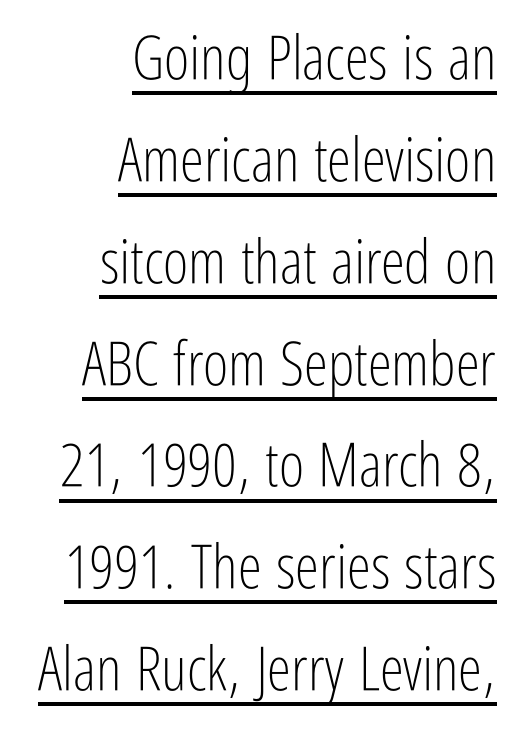
{"serif": "no", "italic": "no", "bold": "no", "weight": "light", "width": "condensed", "stroke_contrast": "low", "x_height": "medium", "monospaced": "no", "underline": "yes", "align": "right", "line_spacing": "normal", "line_spacing_ratio": 1.67, "letter_spacing": "normal", "letter_spacing_em": 0.0, "glyph_px": 61}
